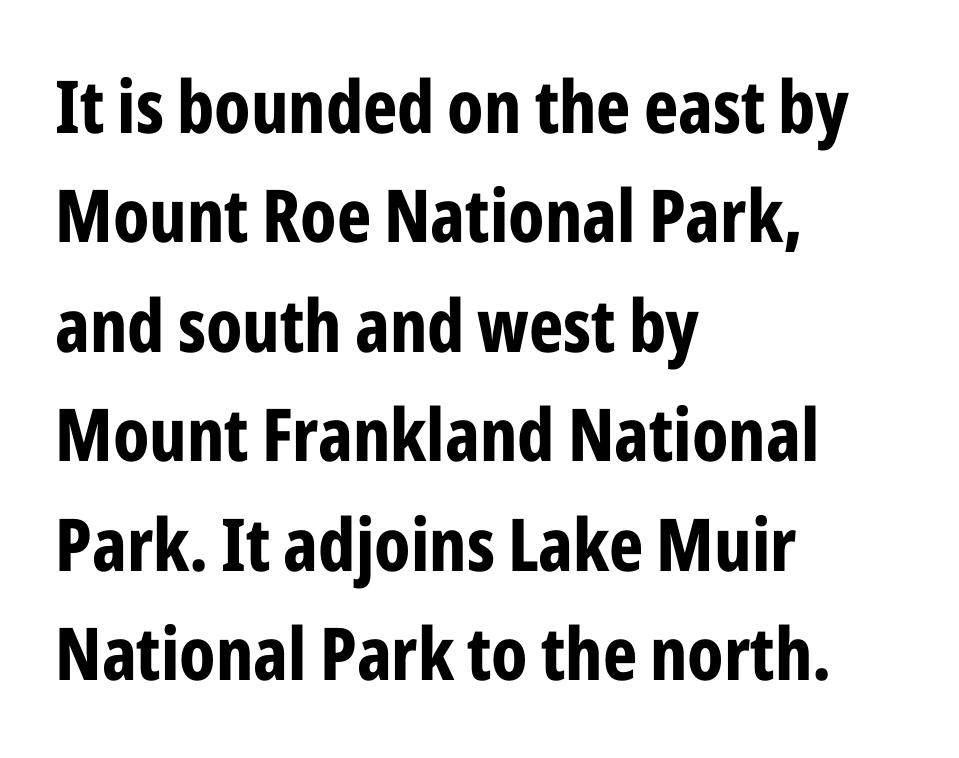
Q: Is the text bold? A: Yes.
Q: Is the text italic (slanted)? A: No, it is upright.
Q: Is the typeface a serif or a sans-serif typeface? A: Sans-serif.
Q: Is the text underlined? A: No.
Q: How is the paragraph aligned? A: Left-aligned.
Q: Is the spacing between letters normal or unusually wide? A: Normal.
Q: Is the spacing between lines tight, normal or loose? A: Normal.
Q: Width (condensed, normal, or wide)? A: Condensed.
Q: Stroke contrast? A: Low.
Q: x-height? A: Medium.
Q: Monospaced? A: No.
